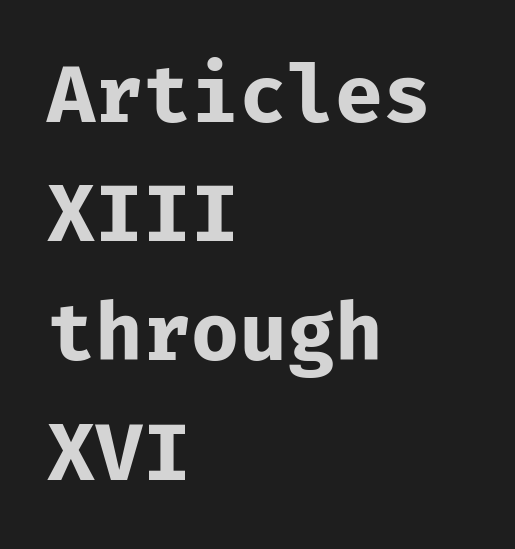
These words are printed bold, with thick strokes throughout. Beneath every word, the page is bare. The vertical gap from one line to the next is medium. The horizontal fit of the characters is conventional and even. The type sits square on the baseline with zero lean.
